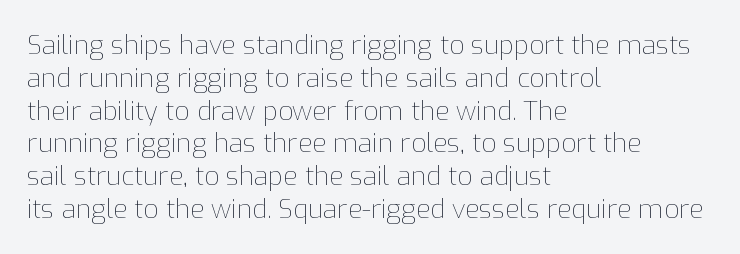
Q: Is the text bold? A: No.
Q: Is the text italic (slanted)? A: No, it is upright.
Q: Is the text underlined? A: No.
Q: How is the paragraph aligned? A: Left-aligned.
Q: Is the spacing between letters normal or unusually wide? A: Normal.
Q: Is the spacing between lines tight, normal or loose? A: Normal.
